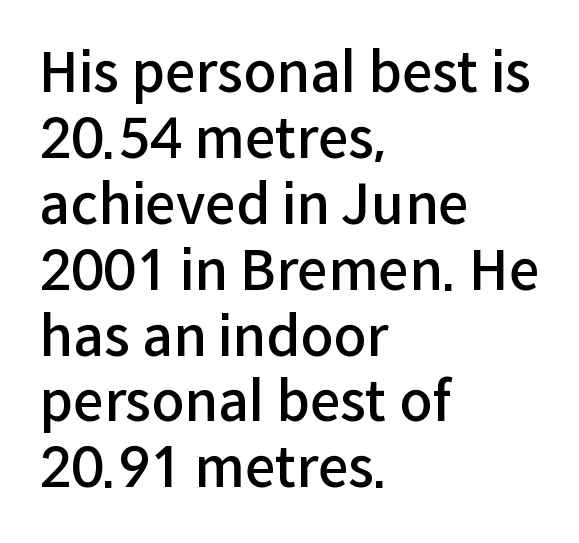
Q: Is the text bold? A: Semi-bold.
Q: Is the text italic (slanted)? A: No, it is upright.
Q: Is the typeface a serif or a sans-serif typeface? A: Sans-serif.
Q: Is the text underlined? A: No.
Q: How is the paragraph aligned? A: Left-aligned.
Q: Is the spacing between letters normal or unusually wide? A: Normal.
Q: Width (condensed, normal, or wide)? A: Normal.
Q: Stroke contrast? A: Low.
Q: x-height? A: Medium.
Q: Monospaced? A: No.
